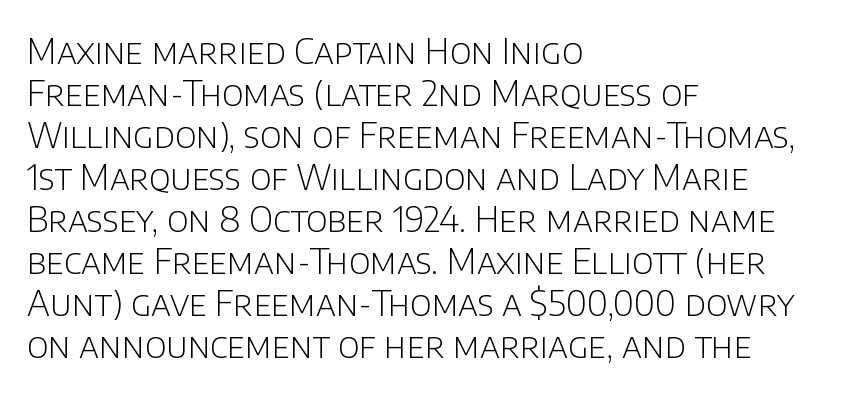
{"serif": "no", "italic": "no", "bold": "no", "weight": "light", "width": "normal", "stroke_contrast": "low", "x_height": "large", "monospaced": "no", "underline": "no", "align": "left", "line_spacing_ratio": 1.2, "letter_spacing": "normal", "letter_spacing_em": 0.0, "glyph_px": 35}
